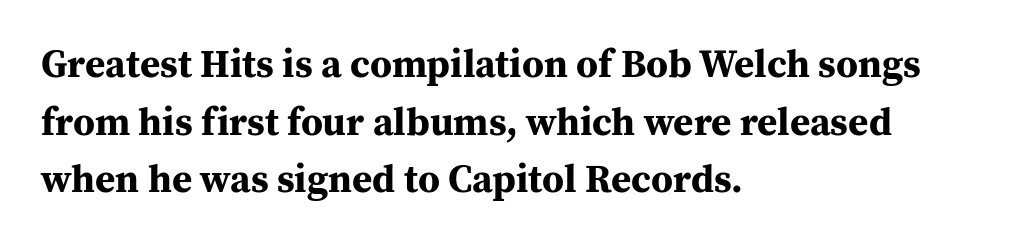
Q: Is the text bold? A: Yes.
Q: Is the text italic (slanted)? A: No, it is upright.
Q: Is the typeface a serif or a sans-serif typeface? A: Serif.
Q: Is the text underlined? A: No.
Q: How is the paragraph aligned? A: Left-aligned.
Q: Is the spacing between letters normal or unusually wide? A: Normal.
Q: Is the spacing between lines tight, normal or loose? A: Normal.
Q: Width (condensed, normal, or wide)? A: Normal.
Q: Stroke contrast? A: Medium.
Q: x-height? A: Medium.
Q: Monospaced? A: No.
